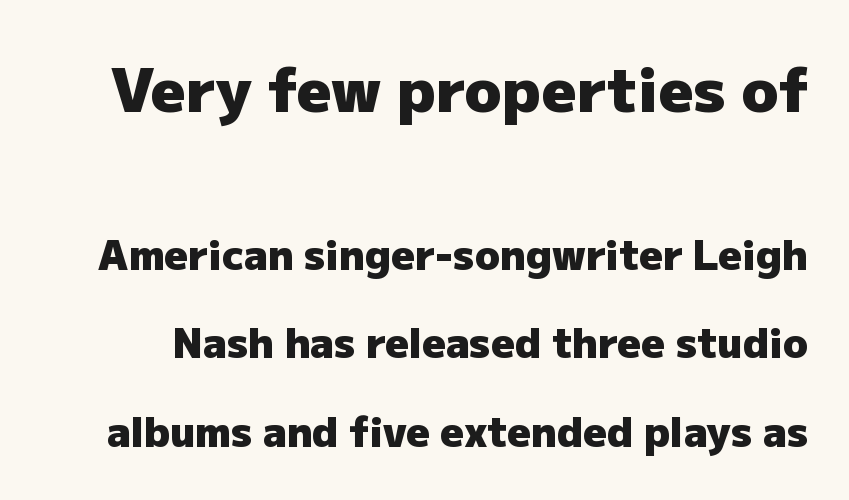
{"serif": "no", "italic": "no", "bold": "yes", "weight": "heavy", "width": "normal", "stroke_contrast": "low", "x_height": "medium", "monospaced": "no", "underline": "no", "line_spacing": "loose", "line_spacing_ratio": 2.16, "letter_spacing": "normal", "letter_spacing_em": 0.0, "larger_block": "first", "size_ratio": 1.49, "glyph_px": 61}
